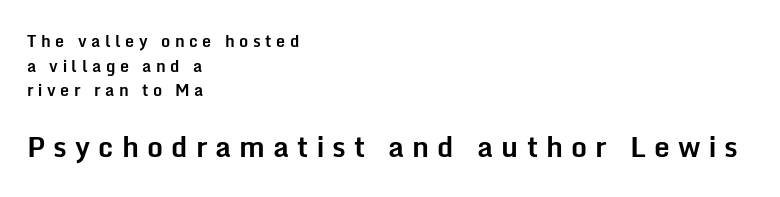
Q: Is the text bold? A: Yes.
Q: Is the text italic (slanted)? A: No, it is upright.
Q: Is the typeface a serif or a sans-serif typeface? A: Sans-serif.
Q: Is the text underlined? A: No.
Q: How is the paragraph aligned? A: Left-aligned.
Q: Is the spacing between letters normal or unusually wide? A: Unusually wide.
Q: Is the spacing between lines tight, normal or loose? A: Normal.
Q: Which block of text is set in a larger size, the first (top) or the second (bottom)? A: The second (bottom) one.
Q: Width (condensed, normal, or wide)? A: Normal.
Q: Stroke contrast? A: Low.
Q: x-height? A: Medium.
Q: Monospaced? A: No.
